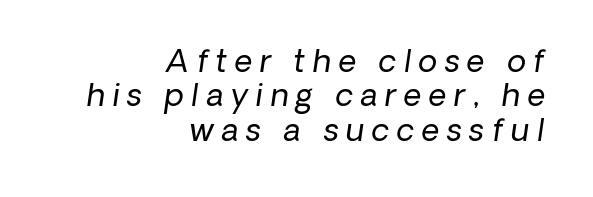
{"italic": "yes", "lean": "right", "slant_degrees": 8, "bold": "no", "weight": "regular", "width": "normal", "stroke_contrast": "low", "x_height": "medium", "monospaced": "no", "underline": "no", "align": "right", "line_spacing": "tight", "line_spacing_ratio": 1.11, "letter_spacing": "wide", "letter_spacing_em": 0.24, "glyph_px": 31}
